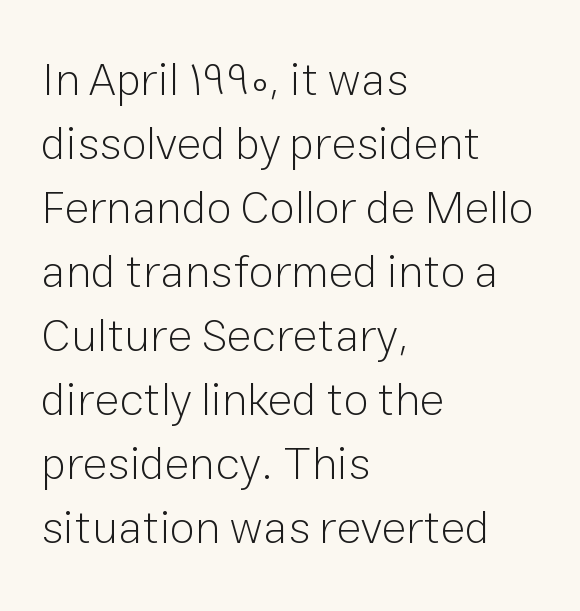
Typeset ragged right — the left edge is the straight one. Is this a fixed-width face? No — the glyphs have proportional, varying widths. Just letters on the line, the space beneath them empty. One glance says typical: line gaps are just what's usual. The rendering shows plain stroke endings on the letterforms — a sans-serif design.
